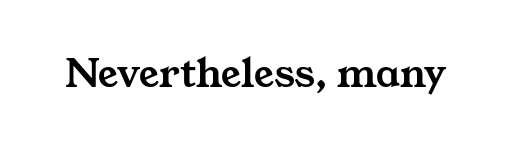
Q: Is the typeface a serif or a sans-serif typeface? A: Serif.
Q: Is the text underlined? A: No.
Q: Is the spacing between letters normal or unusually wide? A: Normal.
Q: Width (condensed, normal, or wide)? A: Wide.
Q: Stroke contrast? A: Medium.
Q: x-height? A: Medium.
Q: Monospaced? A: No.
